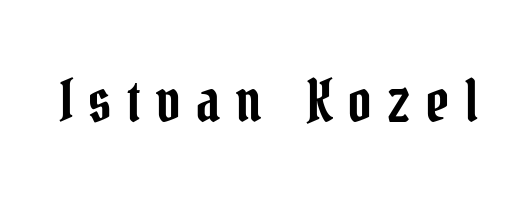
The image shows 58 px condensed serif type, upright; set unusually wide letter spacing (+0.27 em), not underlined; low stroke contrast and a medium x-height.
